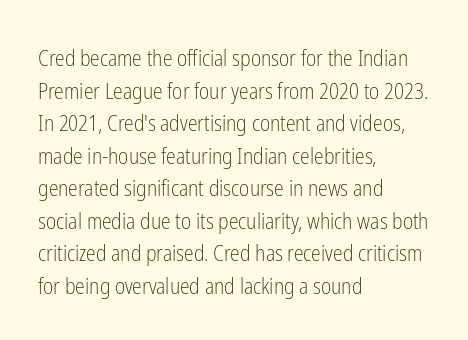
Q: Is the text bold? A: No.
Q: Is the text italic (slanted)? A: No, it is upright.
Q: Is the text underlined? A: No.
Q: How is the paragraph aligned? A: Left-aligned.
Q: Is the spacing between letters normal or unusually wide? A: Normal.
Q: Is the spacing between lines tight, normal or loose? A: Normal.
